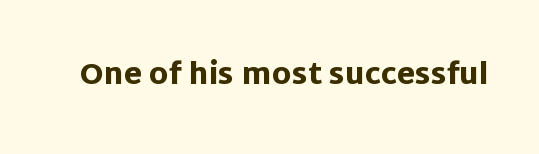
The image shows 29 px heavy sans-serif type, upright; set normal letter spacing, not underlined; low stroke contrast and a large x-height.
